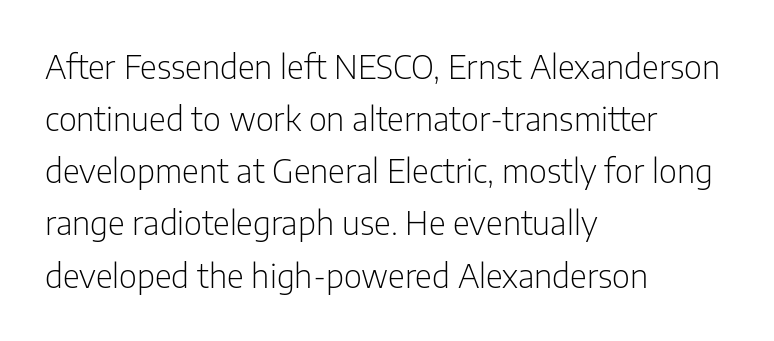
{"serif": "no", "italic": "no", "bold": "no", "weight": "light", "width": "condensed", "stroke_contrast": "low", "x_height": "medium", "monospaced": "no", "underline": "no", "align": "left", "line_spacing": "normal", "line_spacing_ratio": 1.58, "letter_spacing": "normal", "letter_spacing_em": 0.0, "glyph_px": 33}
